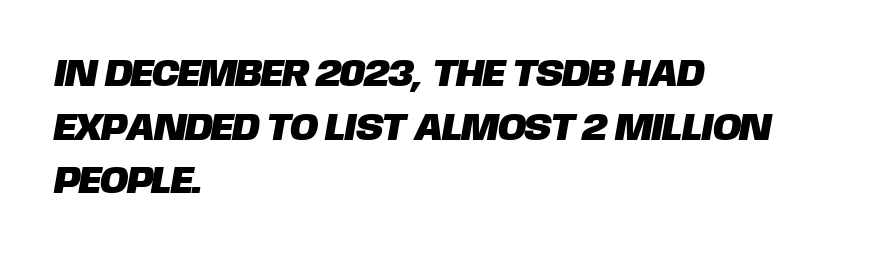
The image shows 38 px sans-serif type; set left-aligned, normal line spacing (1.41x), normal letter spacing, not underlined; low stroke contrast and a large x-height.
